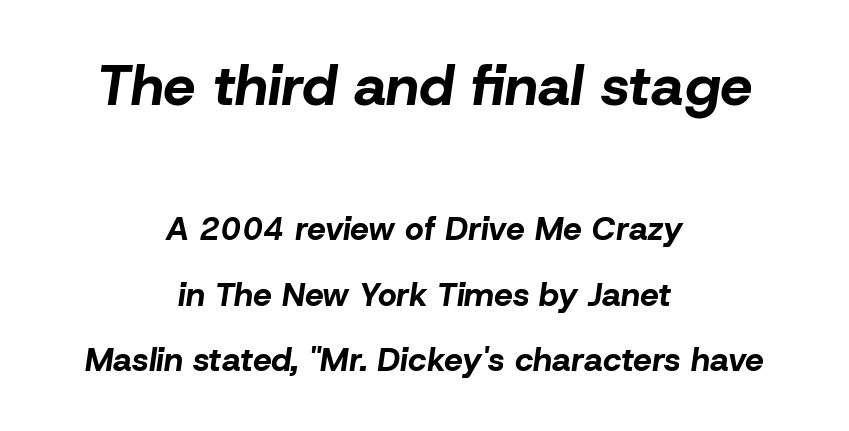
{"italic": "yes", "lean": "right", "slant_degrees": 8, "bold": "yes", "weight": "bold", "width": "normal", "stroke_contrast": "low", "x_height": "medium", "monospaced": "no", "underline": "no", "align": "center", "line_spacing": "loose", "line_spacing_ratio": 1.98, "letter_spacing": "normal", "letter_spacing_em": 0.0, "larger_block": "first", "size_ratio": 1.73, "glyph_px": 57}
